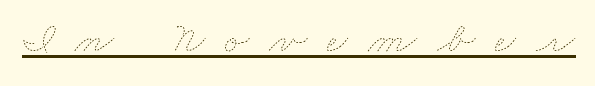
The rendering uses natural spacing where letterforms have individual widths. Underline: present. These lines have a slow, spaced-out rhythm from letter to letter. The font is comparable to plain body text, perhaps lighter.
